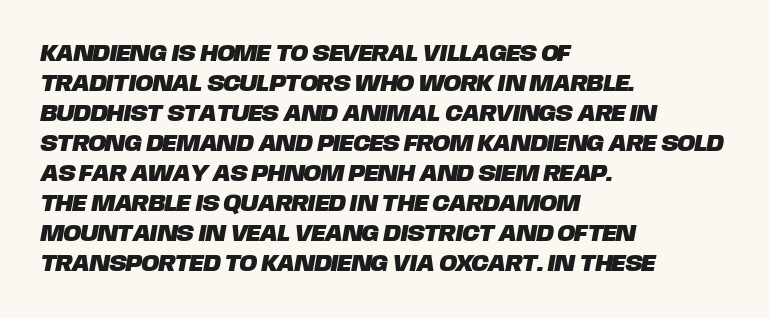
Q: Is the text underlined? A: No.
Q: How is the paragraph aligned? A: Left-aligned.
Q: Is the spacing between letters normal or unusually wide? A: Normal.
Q: Is the spacing between lines tight, normal or loose? A: Normal.
